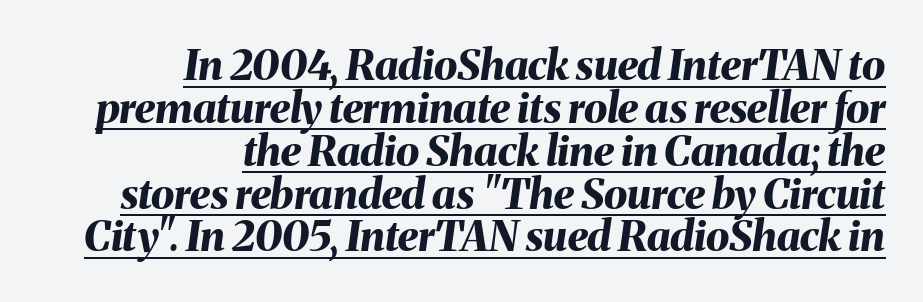
Underline: present. Vertically, the passage feels compressed, each row crowding the next. Look at the tracking — it's just the regular setting, nothing added. Weight: bold.
